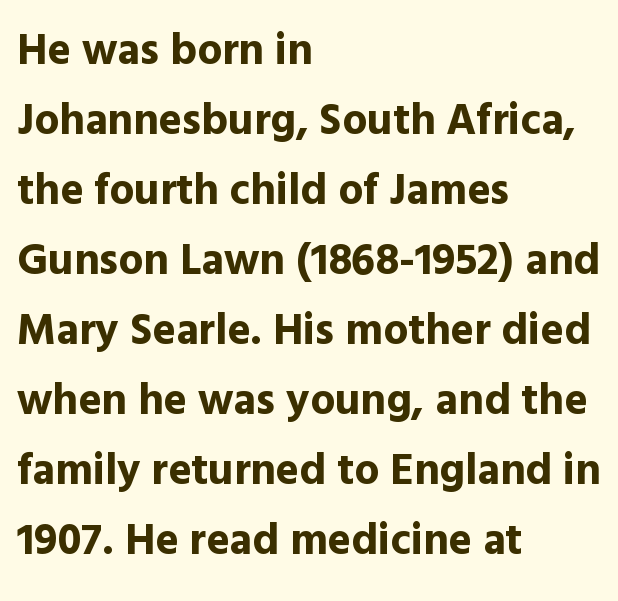
Q: Is the text bold? A: Yes.
Q: Is the text italic (slanted)? A: No, it is upright.
Q: Is the typeface a serif or a sans-serif typeface? A: Sans-serif.
Q: Is the text underlined? A: No.
Q: How is the paragraph aligned? A: Left-aligned.
Q: Is the spacing between letters normal or unusually wide? A: Normal.
Q: Is the spacing between lines tight, normal or loose? A: Normal.
Q: Width (condensed, normal, or wide)? A: Normal.
Q: x-height? A: Medium.
Q: Monospaced? A: No.
